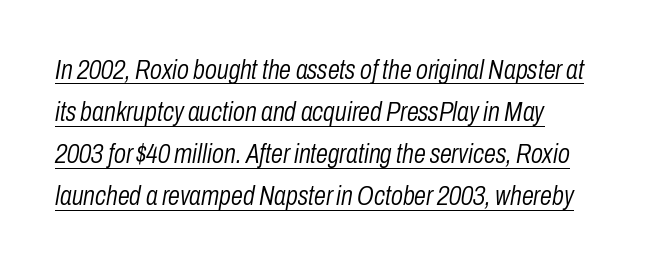
Q: Is the text bold? A: No.
Q: Is the text italic (slanted)? A: Yes, it leans right by about 10 degrees.
Q: Is the text underlined? A: Yes.
Q: Is the spacing between letters normal or unusually wide? A: Normal.
Q: Is the spacing between lines tight, normal or loose? A: Normal.
